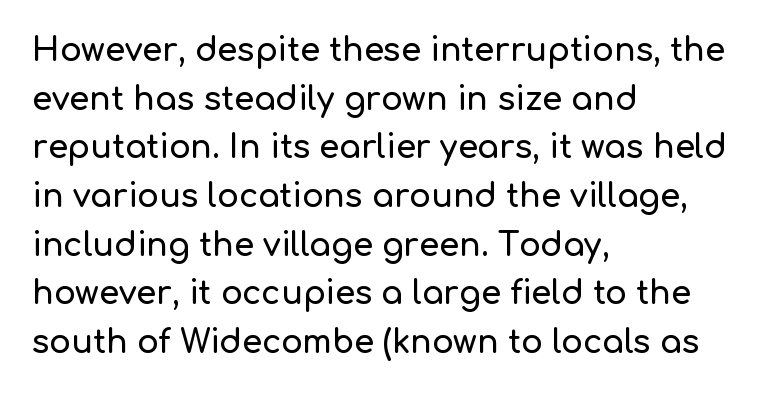
Q: Is the text italic (slanted)? A: No, it is upright.
Q: Is the typeface a serif or a sans-serif typeface? A: Sans-serif.
Q: Is the text underlined? A: No.
Q: How is the paragraph aligned? A: Left-aligned.
Q: Is the spacing between letters normal or unusually wide? A: Normal.
Q: Is the spacing between lines tight, normal or loose? A: Normal.
Q: Width (condensed, normal, or wide)? A: Normal.
Q: Stroke contrast? A: Low.
Q: x-height? A: Medium.
Q: Monospaced? A: No.
